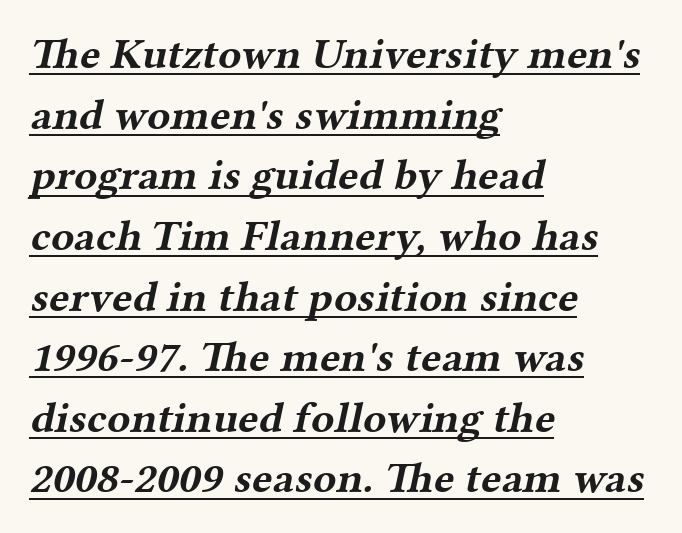
What kind of face is this? One with serifs. Characters follow at the spacing the type designer built in. Leftover space on each line is placed entirely after the last word. Compared with undecorated copy, this sample adds a rule below the words. The rendering uses natural spacing where letterforms have individual widths. The rendering uses a moderate line-height, typical for paragraphs.
